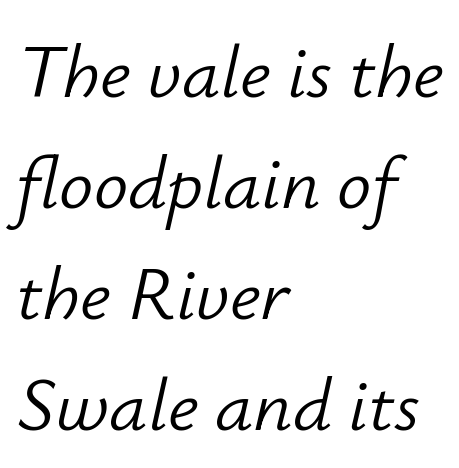
Q: Is the text bold? A: No.
Q: Is the text italic (slanted)? A: Yes, it leans right by about 12 degrees.
Q: Is the text underlined? A: No.
Q: How is the paragraph aligned? A: Left-aligned.
Q: Is the spacing between letters normal or unusually wide? A: Normal.
Q: Is the spacing between lines tight, normal or loose? A: Normal.
Q: Width (condensed, normal, or wide)? A: Normal.
Q: Stroke contrast? A: Low.
Q: x-height? A: Small.
Q: Monospaced? A: No.
